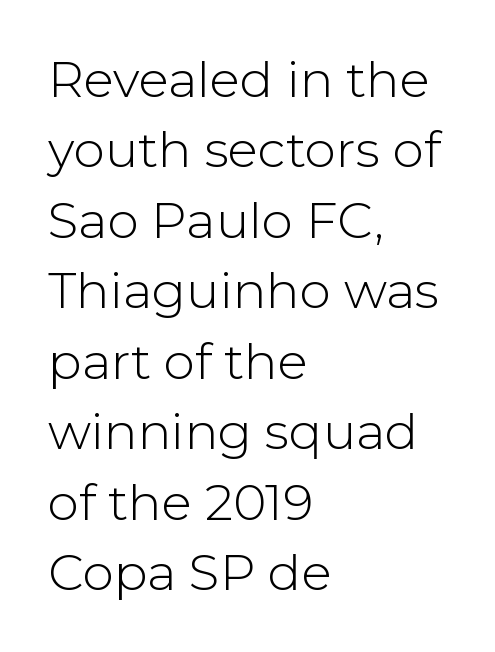
{"serif": "no", "italic": "no", "bold": "no", "weight": "light", "width": "normal", "stroke_contrast": "low", "x_height": "medium", "monospaced": "no", "underline": "no", "align": "left", "line_spacing": "normal", "line_spacing_ratio": 1.41, "letter_spacing": "normal", "letter_spacing_em": 0.0, "glyph_px": 50}
